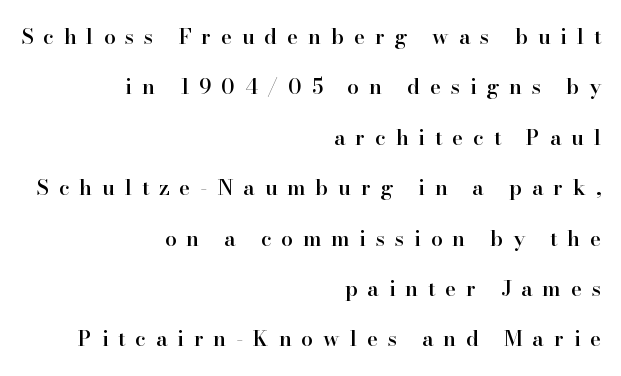
The image shows 21 px text type, upright; set right-aligned, loose line spacing (2.4x), unusually wide letter spacing (+0.47 em), not underlined.
